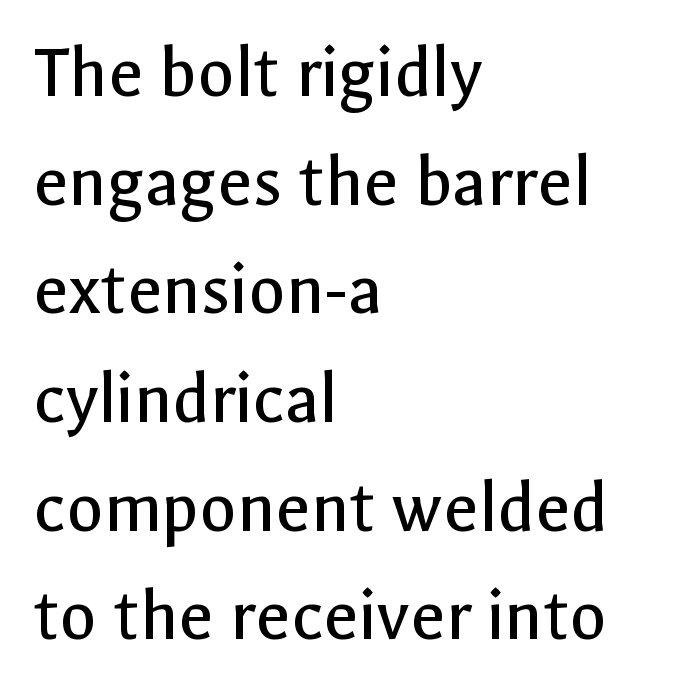
Q: Is the text bold? A: No.
Q: Is the text italic (slanted)? A: No, it is upright.
Q: Is the typeface a serif or a sans-serif typeface? A: Sans-serif.
Q: Is the text underlined? A: No.
Q: How is the paragraph aligned? A: Left-aligned.
Q: Is the spacing between letters normal or unusually wide? A: Normal.
Q: Is the spacing between lines tight, normal or loose? A: Normal.
Q: Width (condensed, normal, or wide)? A: Normal.
Q: x-height? A: Medium.
Q: Monospaced? A: No.
